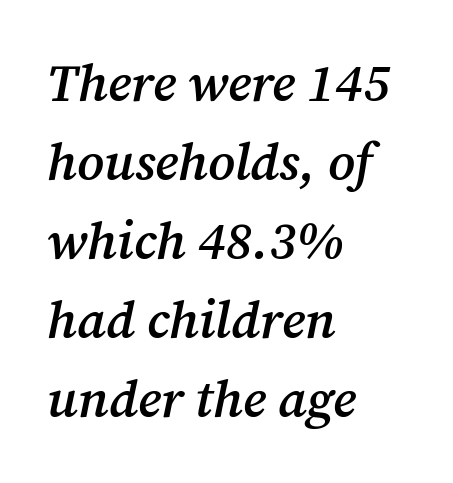
The image shows 52 px semibold serif type, italic (leaning right); set left-aligned, normal line spacing (1.52x), normal letter spacing, not underlined; medium stroke contrast and a medium x-height.
